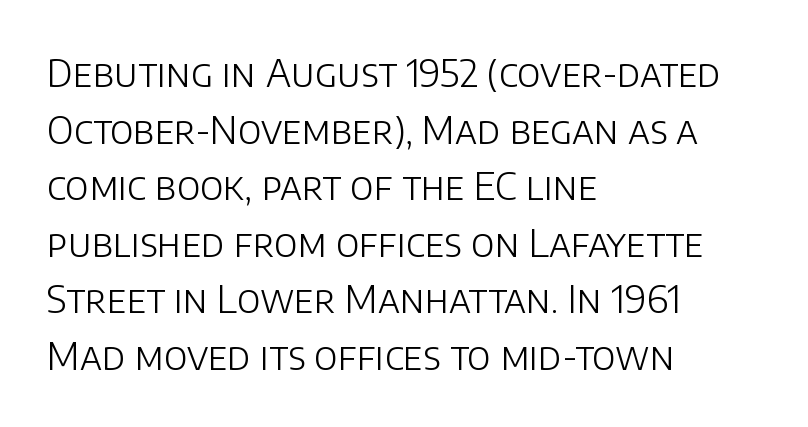
{"serif": "no", "italic": "no", "bold": "no", "weight": "light", "width": "normal", "stroke_contrast": "low", "x_height": "large", "monospaced": "no", "underline": "no", "align": "left", "line_spacing": "normal", "line_spacing_ratio": 1.49, "letter_spacing": "normal", "letter_spacing_em": 0.0, "glyph_px": 38}
